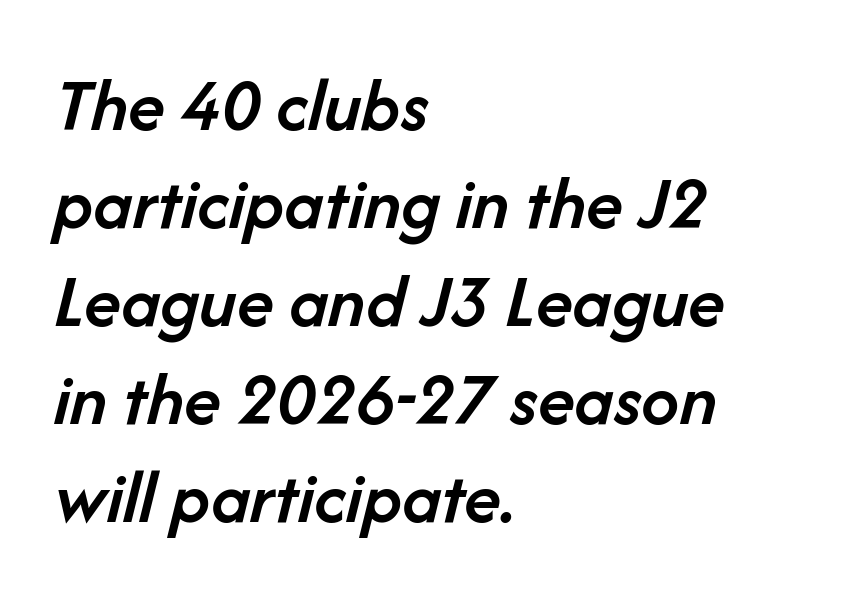
The foot of each line stays bare and open. Nothing unusual about the tracking: characters are spaced as the font intends. Honestly, the row spacing looks completely unremarkable. In terms of posture, this sample is oblique.
